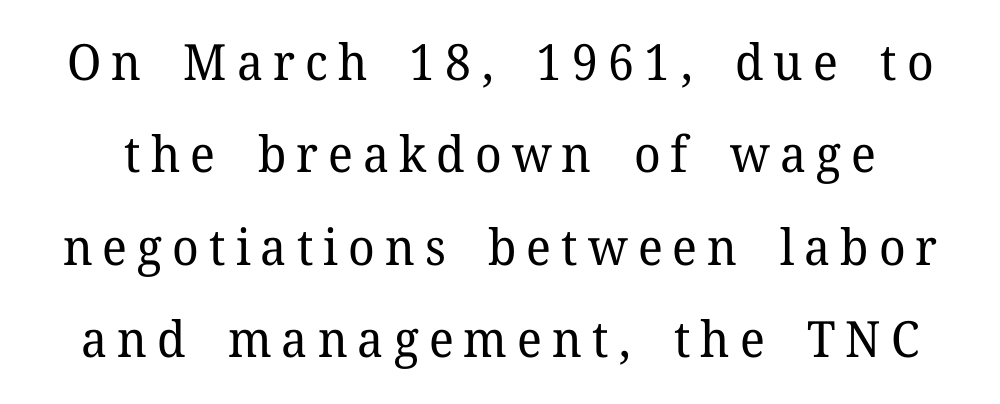
{"serif": "yes", "italic": "no", "bold": "no", "weight": "regular", "width": "normal", "stroke_contrast": "low", "x_height": "medium", "monospaced": "no", "underline": "no", "line_spacing_ratio": 1.85, "letter_spacing": "wide", "letter_spacing_em": 0.2, "glyph_px": 50}
